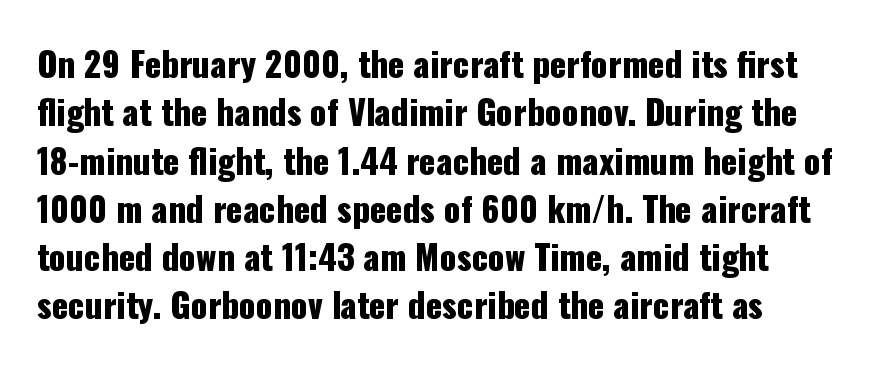
{"serif": "no", "italic": "no", "width": "condensed", "stroke_contrast": "low", "x_height": "medium", "monospaced": "no", "underline": "no", "line_spacing": "normal", "line_spacing_ratio": 1.42, "letter_spacing": "normal", "letter_spacing_em": 0.0, "glyph_px": 34}
